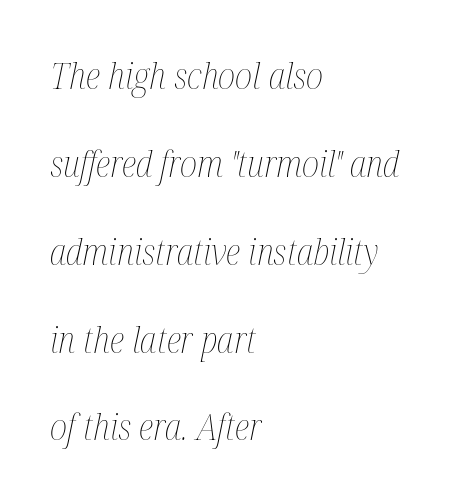
{"italic": "yes", "lean": "right", "slant_degrees": 12, "bold": "no", "weight": "thin", "width": "condensed", "stroke_contrast": "medium", "x_height": "medium", "monospaced": "no", "underline": "no", "align": "left", "line_spacing": "loose", "line_spacing_ratio": 2.44, "letter_spacing": "normal", "letter_spacing_em": 0.0, "glyph_px": 36}
